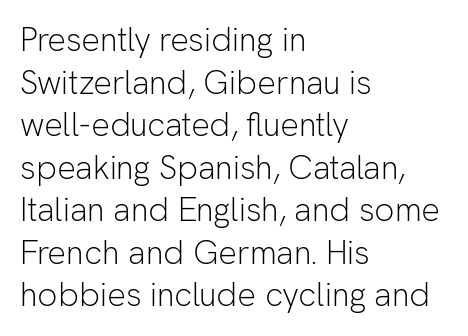
The image shows 33 px light sans-serif type, upright; set left-aligned, normal line spacing (1.29x), normal letter spacing, not underlined; low stroke contrast and a medium x-height.
